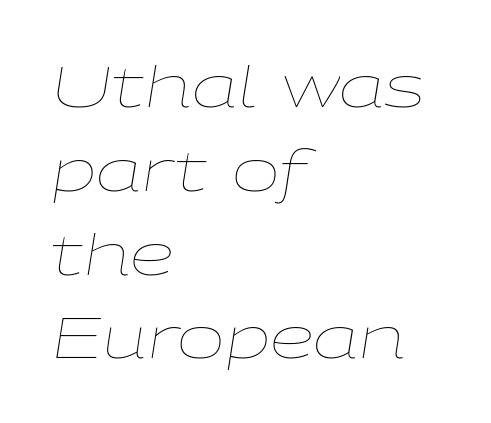
The image shows 57 px thin, wide type, italic (leaning right); set left-aligned, normal line spacing (1.47x), normal letter spacing, not underlined; low stroke contrast and a medium x-height.
